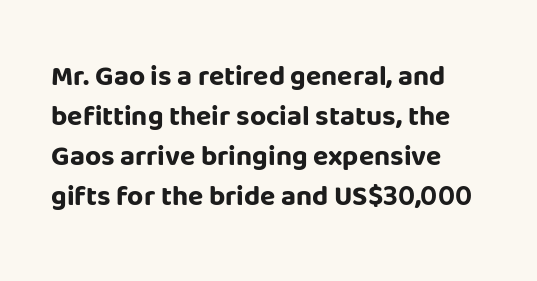
Q: Is the text bold? A: Yes.
Q: Is the text italic (slanted)? A: No, it is upright.
Q: Is the typeface a serif or a sans-serif typeface? A: Sans-serif.
Q: Is the text underlined? A: No.
Q: How is the paragraph aligned? A: Left-aligned.
Q: Is the spacing between letters normal or unusually wide? A: Normal.
Q: Is the spacing between lines tight, normal or loose? A: Normal.
Q: Width (condensed, normal, or wide)? A: Normal.
Q: Stroke contrast? A: Low.
Q: x-height? A: Large.
Q: Monospaced? A: No.
